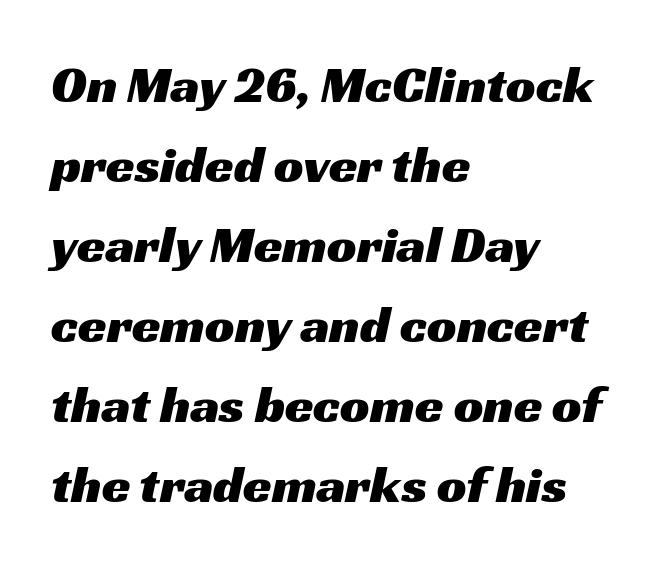
The image shows 52 px wide sans-serif type; set left-aligned, normal line spacing (1.54x), normal letter spacing, not underlined; medium stroke contrast and a medium x-height.
